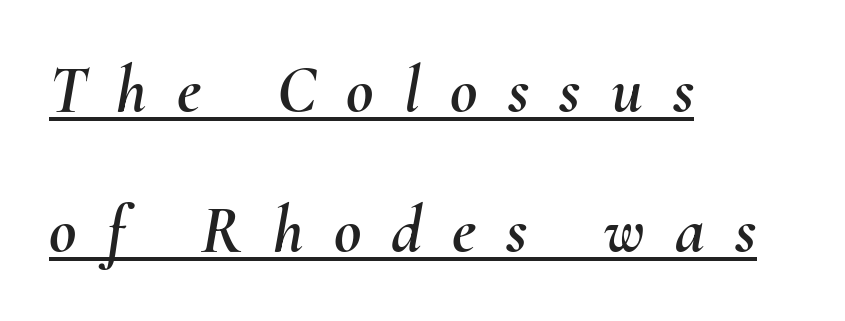
The image shows 67 px text type, italic (leaning right); set left-aligned, loose line spacing (2.09x), unusually wide letter spacing (+0.45 em), underlined; medium stroke contrast and a small x-height.
